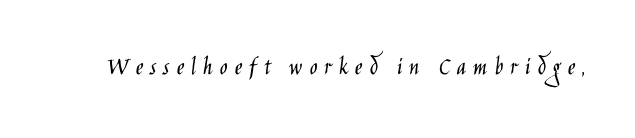
Honestly, there is no underline to notice here at all. Letters have the restrained weight of plain body copy at most. The horizontal fit of the characters is loose and conspicuously gappy.
